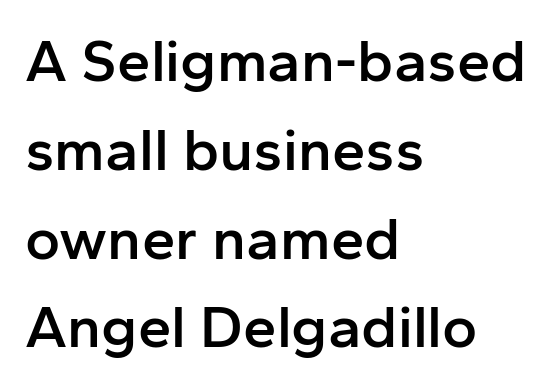
{"serif": "no", "italic": "no", "bold": "semi", "weight": "semibold", "width": "normal", "stroke_contrast": "low", "x_height": "medium", "monospaced": "no", "underline": "no", "align": "left", "line_spacing": "normal", "line_spacing_ratio": 1.48, "letter_spacing": "normal", "letter_spacing_em": 0.0, "glyph_px": 60}
